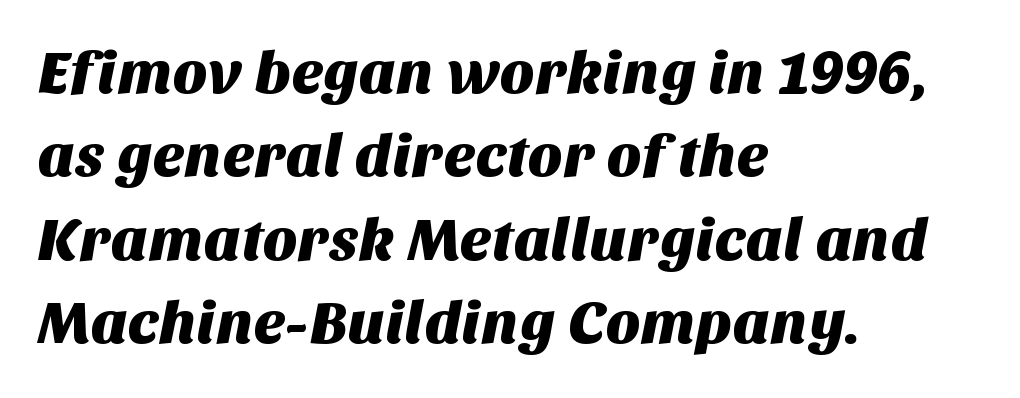
{"serif": "no", "width": "normal", "stroke_contrast": "medium", "x_height": "large", "monospaced": "no", "underline": "no", "align": "left", "line_spacing": "normal", "line_spacing_ratio": 1.39, "letter_spacing": "normal", "letter_spacing_em": 0.0, "glyph_px": 60}
